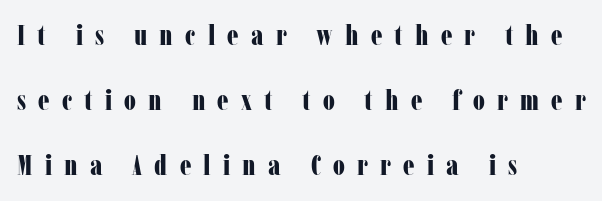
The image shows 29 px bold, condensed serif type, upright; set left-aligned, loose line spacing (2.25x), unusually wide letter spacing (+0.42 em), not underlined; low stroke contrast and a medium x-height.
